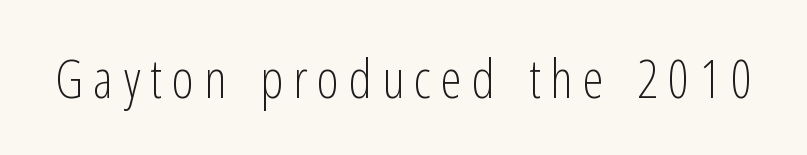
{"serif": "no", "italic": "no", "bold": "no", "weight": "light", "width": "condensed", "stroke_contrast": "low", "x_height": "medium", "monospaced": "no", "underline": "no", "glyph_px": 53}
